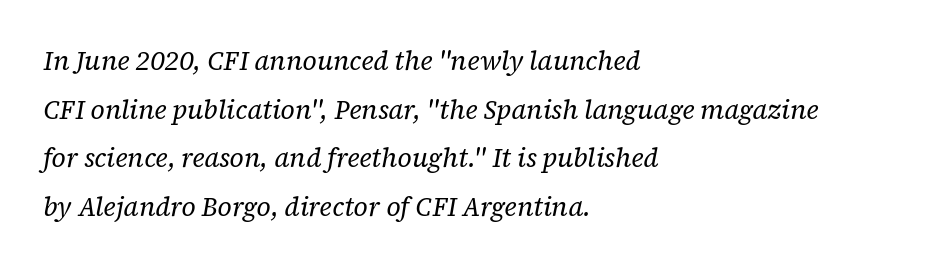
Q: Is the text bold? A: No.
Q: Is the text italic (slanted)? A: Yes, it leans right by about 12 degrees.
Q: Is the text underlined? A: No.
Q: How is the paragraph aligned? A: Left-aligned.
Q: Is the spacing between letters normal or unusually wide? A: Normal.
